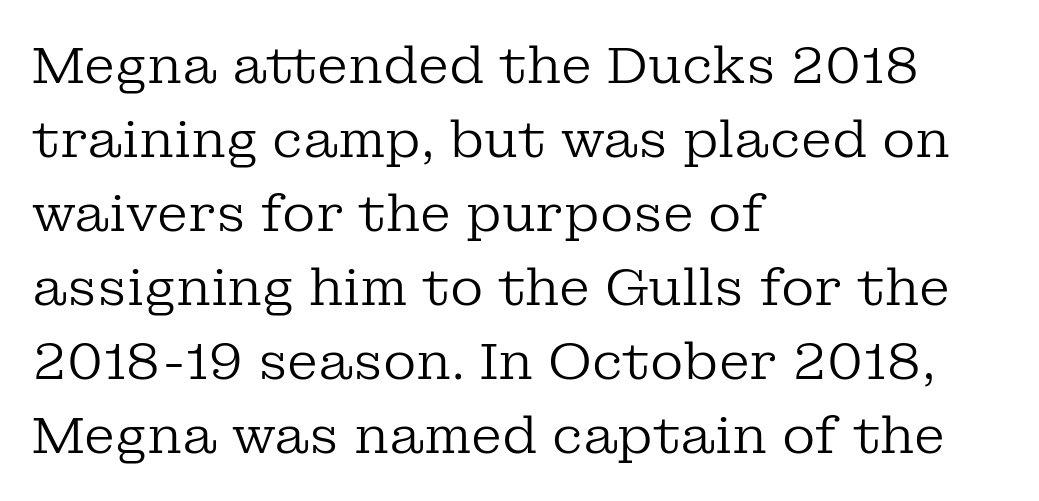
{"serif": "yes", "italic": "no", "bold": "no", "weight": "regular", "width": "normal", "stroke_contrast": "low", "x_height": "medium", "monospaced": "no", "underline": "no", "align": "left", "line_spacing": "normal", "line_spacing_ratio": 1.45, "letter_spacing": "normal", "letter_spacing_em": 0.0, "glyph_px": 51}
